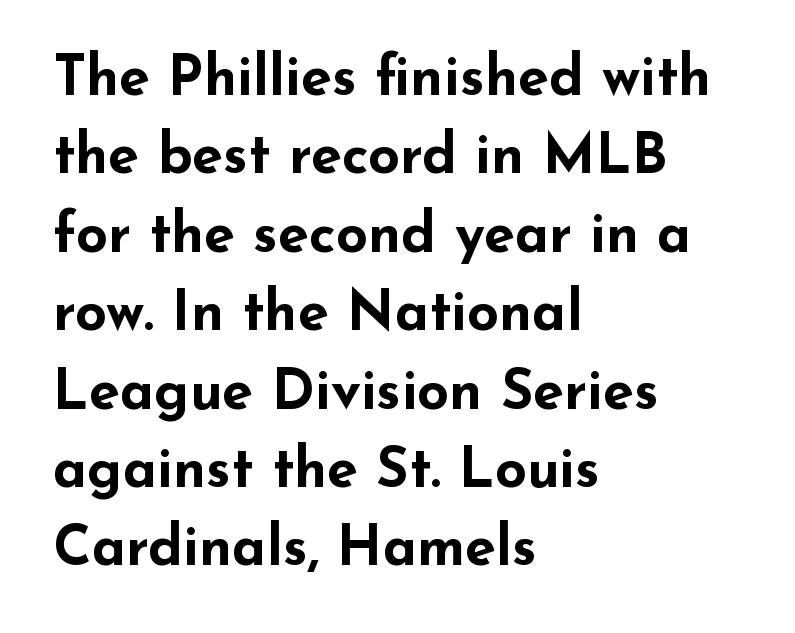
Q: Is the text bold? A: Yes.
Q: Is the text italic (slanted)? A: No, it is upright.
Q: Is the typeface a serif or a sans-serif typeface? A: Sans-serif.
Q: Is the text underlined? A: No.
Q: How is the paragraph aligned? A: Left-aligned.
Q: Is the spacing between letters normal or unusually wide? A: Normal.
Q: Is the spacing between lines tight, normal or loose? A: Normal.
Q: Width (condensed, normal, or wide)? A: Wide.
Q: Stroke contrast? A: Low.
Q: x-height? A: Small.
Q: Monospaced? A: No.
